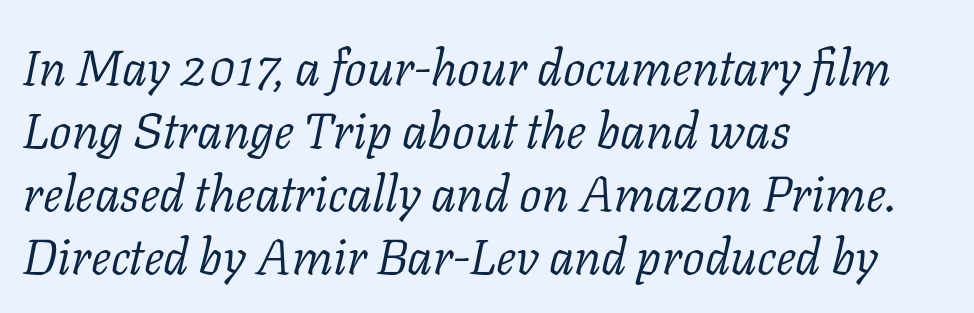
{"serif": "yes", "italic": "yes", "lean": "right", "slant_degrees": 11, "bold": "no", "weight": "light", "width": "normal", "stroke_contrast": "low", "x_height": "medium", "monospaced": "no", "underline": "no", "align": "left", "line_spacing": "normal", "line_spacing_ratio": 1.26, "letter_spacing": "normal", "letter_spacing_em": 0.0, "glyph_px": 50}
